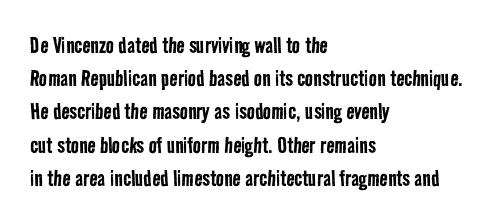
{"bold": "no", "underline": "no", "align": "left", "line_spacing_ratio": 1.23, "letter_spacing": "normal", "letter_spacing_em": 0.0, "glyph_px": 27}
